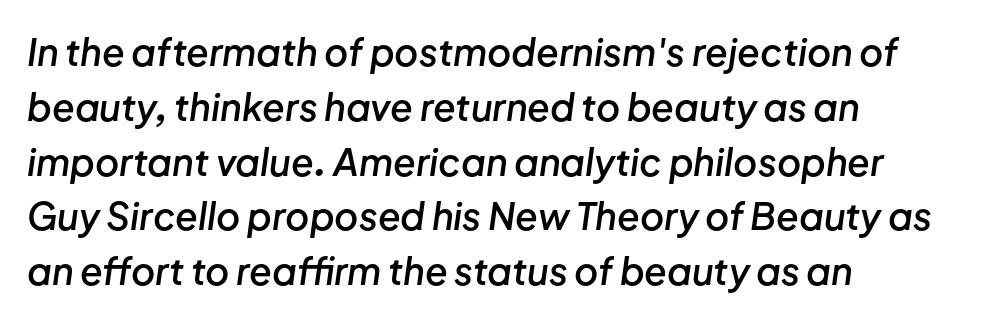
Q: Is the text bold? A: Semi-bold.
Q: Is the text italic (slanted)? A: Yes, it leans right by about 8 degrees.
Q: Is the text underlined? A: No.
Q: How is the paragraph aligned? A: Left-aligned.
Q: Is the spacing between letters normal or unusually wide? A: Normal.
Q: Is the spacing between lines tight, normal or loose? A: Normal.
Q: Width (condensed, normal, or wide)? A: Normal.
Q: Stroke contrast? A: Low.
Q: x-height? A: Medium.
Q: Monospaced? A: No.
